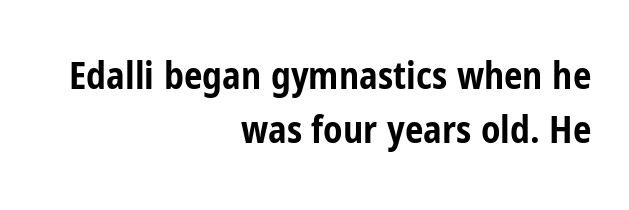
Q: Is the text bold? A: Yes.
Q: Is the text italic (slanted)? A: No, it is upright.
Q: Is the typeface a serif or a sans-serif typeface? A: Sans-serif.
Q: Is the text underlined? A: No.
Q: How is the paragraph aligned? A: Right-aligned.
Q: Is the spacing between letters normal or unusually wide? A: Normal.
Q: Is the spacing between lines tight, normal or loose? A: Normal.
Q: Width (condensed, normal, or wide)? A: Condensed.
Q: Stroke contrast? A: Low.
Q: x-height? A: Medium.
Q: Monospaced? A: No.
